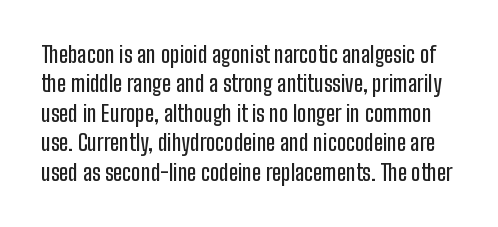
Q: Is the text italic (slanted)? A: No, it is upright.
Q: Is the text underlined? A: No.
Q: Is the spacing between letters normal or unusually wide? A: Normal.
Q: Is the spacing between lines tight, normal or loose? A: Normal.
